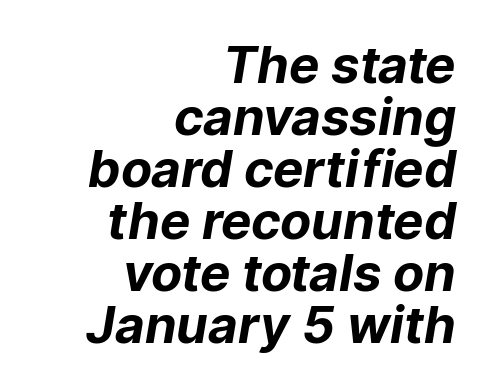
Q: Is the text bold? A: Yes.
Q: Is the typeface a serif or a sans-serif typeface? A: Sans-serif.
Q: Is the text underlined? A: No.
Q: How is the paragraph aligned? A: Right-aligned.
Q: Is the spacing between letters normal or unusually wide? A: Normal.
Q: Is the spacing between lines tight, normal or loose? A: Tight.
Q: Width (condensed, normal, or wide)? A: Normal.
Q: Stroke contrast? A: Low.
Q: x-height? A: Medium.
Q: Monospaced? A: No.
